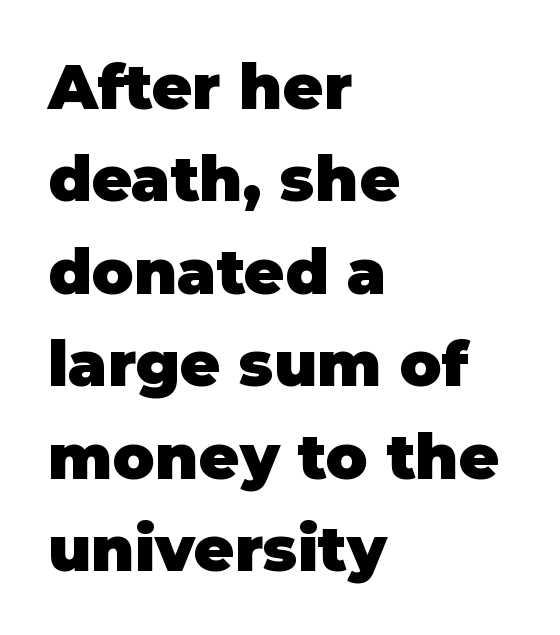
Q: Is the text bold? A: Yes.
Q: Is the text italic (slanted)? A: No, it is upright.
Q: Is the typeface a serif or a sans-serif typeface? A: Sans-serif.
Q: Is the text underlined? A: No.
Q: How is the paragraph aligned? A: Left-aligned.
Q: Is the spacing between letters normal or unusually wide? A: Normal.
Q: Is the spacing between lines tight, normal or loose? A: Normal.
Q: Width (condensed, normal, or wide)? A: Normal.
Q: Stroke contrast? A: Low.
Q: x-height? A: Large.
Q: Monospaced? A: No.
